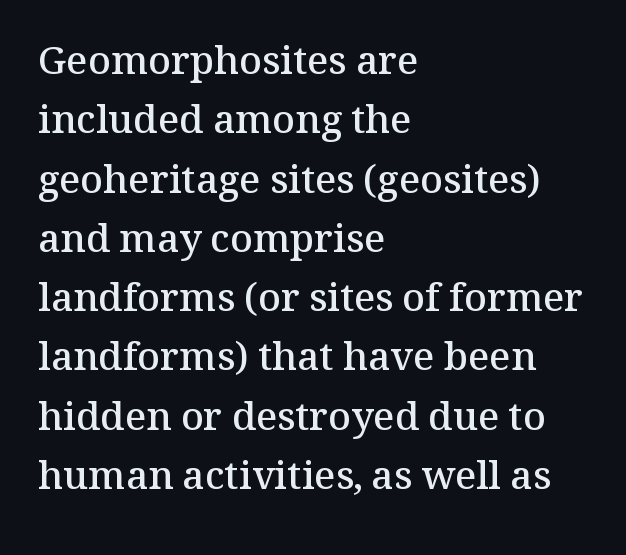
{"serif": "yes", "italic": "no", "bold": "semi", "weight": "semibold", "width": "normal", "stroke_contrast": "medium", "x_height": "medium", "monospaced": "no", "underline": "no", "align": "left", "line_spacing": "normal", "line_spacing_ratio": 1.52, "letter_spacing": "normal", "letter_spacing_em": 0.0, "glyph_px": 39}
